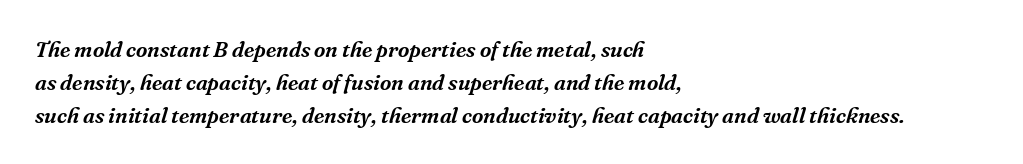
If you drew a ruler down the left edge, every line would touch it. Style check: oblique. Characters follow at the spacing the type designer built in. This sample keeps an unexceptional amount of space between lines. Underline: absent.
